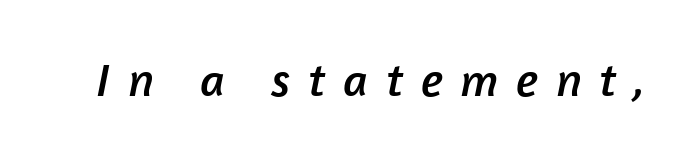
Q: Is the typeface a serif or a sans-serif typeface? A: Sans-serif.
Q: Is the text underlined? A: No.
Q: Is the spacing between letters normal or unusually wide? A: Unusually wide.
Q: Width (condensed, normal, or wide)? A: Normal.
Q: Stroke contrast? A: Low.
Q: x-height? A: Medium.
Q: Monospaced? A: No.
